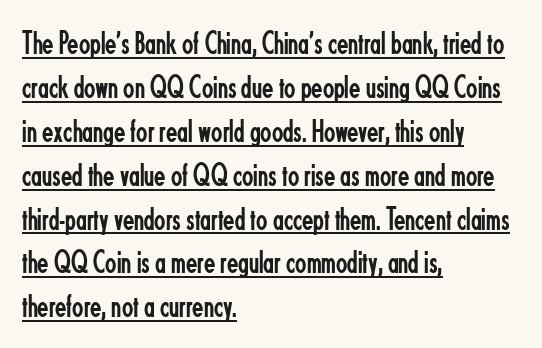
Q: Is the text bold? A: No.
Q: Is the text italic (slanted)? A: No, it is upright.
Q: Is the typeface a serif or a sans-serif typeface? A: Sans-serif.
Q: Is the text underlined? A: Yes.
Q: How is the paragraph aligned? A: Left-aligned.
Q: Is the spacing between letters normal or unusually wide? A: Normal.
Q: Is the spacing between lines tight, normal or loose? A: Normal.
Q: Width (condensed, normal, or wide)? A: Condensed.
Q: Stroke contrast? A: Low.
Q: x-height? A: Small.
Q: Monospaced? A: No.
